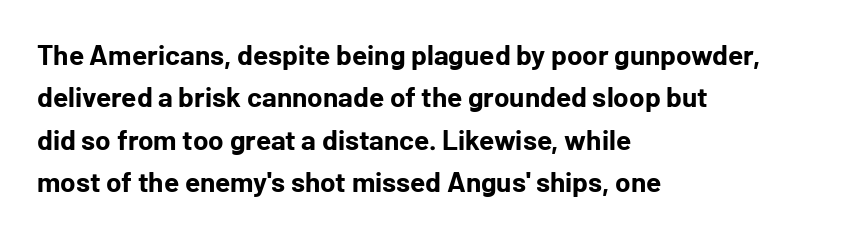
Q: Is the text bold? A: Yes.
Q: Is the text italic (slanted)? A: No, it is upright.
Q: Is the typeface a serif or a sans-serif typeface? A: Sans-serif.
Q: Is the text underlined? A: No.
Q: How is the paragraph aligned? A: Left-aligned.
Q: Is the spacing between letters normal or unusually wide? A: Normal.
Q: Is the spacing between lines tight, normal or loose? A: Normal.
Q: Width (condensed, normal, or wide)? A: Normal.
Q: Stroke contrast? A: Low.
Q: x-height? A: Medium.
Q: Monospaced? A: No.
